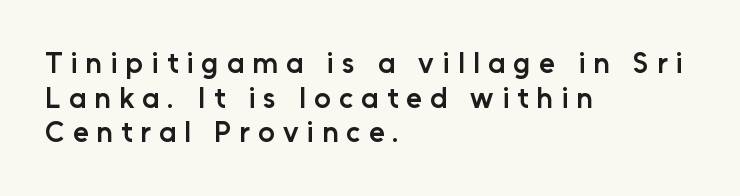
The gaps between neighbouring characters are conspicuously large. Each letter keeps its own natural width here, so spacing adapts to shape. Are there feet on the stems? There aren't — it's a sans. Nope, not italic — everything's standing straight.
